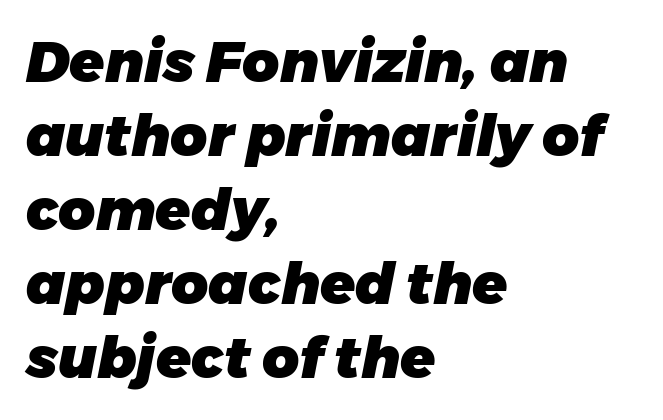
{"italic": "yes", "lean": "right", "slant_degrees": 11, "bold": "yes", "weight": "heavy", "width": "normal", "stroke_contrast": "low", "x_height": "medium", "monospaced": "no", "underline": "no", "align": "left", "line_spacing": "normal", "line_spacing_ratio": 1.3, "letter_spacing": "normal", "letter_spacing_em": 0.0, "glyph_px": 57}
